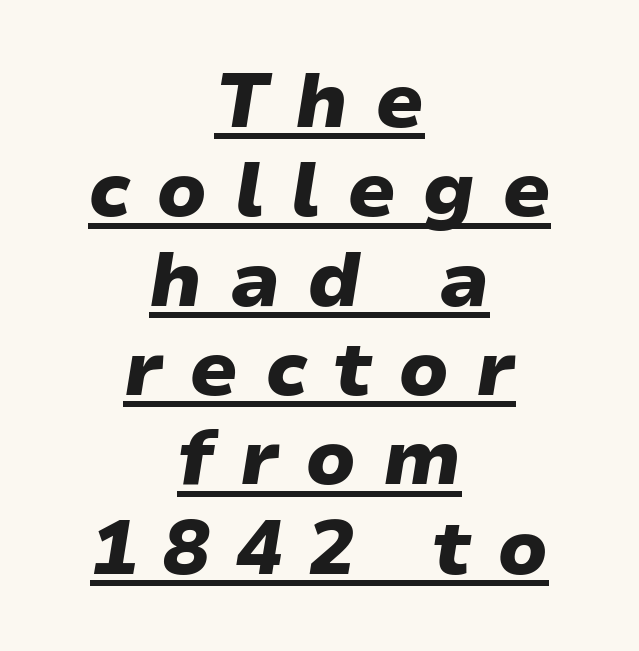
Q: Is the text bold? A: Yes.
Q: Is the text italic (slanted)? A: Yes, it leans right by about 9 degrees.
Q: Is the text underlined? A: Yes.
Q: How is the paragraph aligned? A: Centered.
Q: Is the spacing between letters normal or unusually wide? A: Unusually wide.
Q: Width (condensed, normal, or wide)? A: Wide.
Q: Stroke contrast? A: Low.
Q: x-height? A: Medium.
Q: Monospaced? A: No.
